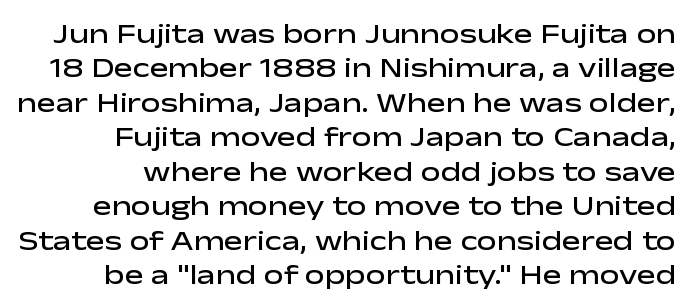
Q: Is the text bold? A: Semi-bold.
Q: Is the text italic (slanted)? A: No, it is upright.
Q: Is the typeface a serif or a sans-serif typeface? A: Sans-serif.
Q: Is the text underlined? A: No.
Q: Is the spacing between letters normal or unusually wide? A: Normal.
Q: Width (condensed, normal, or wide)? A: Wide.
Q: Stroke contrast? A: Low.
Q: x-height? A: Medium.
Q: Monospaced? A: No.
